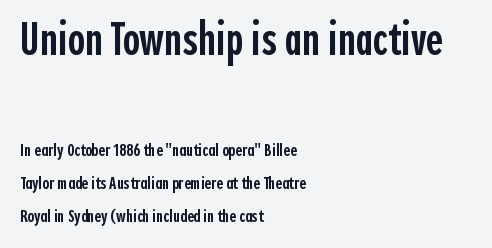
The image shows 46 px semibold, condensed sans-serif type, upright; set left-aligned, line spacing 1.85x, normal letter spacing, not underlined; the first (top) block is 2.56x larger; a medium x-height.
